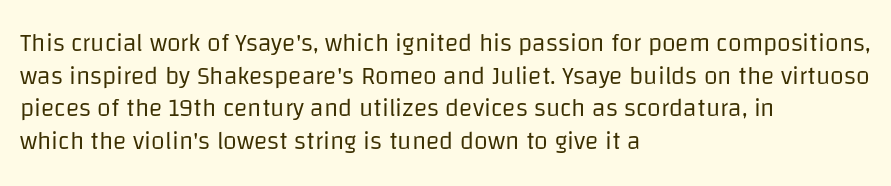
The image shows 25 px text type, upright; set left-aligned, normal line spacing (1.31x), normal letter spacing, not underlined.
